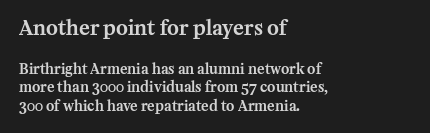
The image shows 20 px text type, upright; set left-aligned, normal line spacing (1.33x), normal letter spacing, not underlined; the first (top) block is 1.43x larger.
